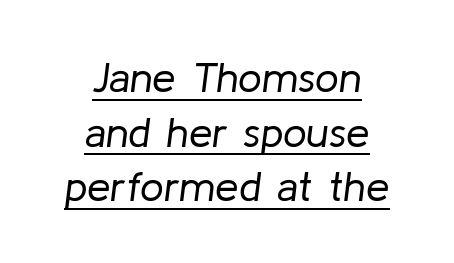
{"italic": "yes", "lean": "right", "slant_degrees": 8, "bold": "no", "weight": "regular", "width": "normal", "stroke_contrast": "low", "x_height": "medium", "monospaced": "no", "underline": "yes", "align": "center", "line_spacing": "normal", "line_spacing_ratio": 1.3, "letter_spacing": "normal", "letter_spacing_em": 0.0, "glyph_px": 42}
